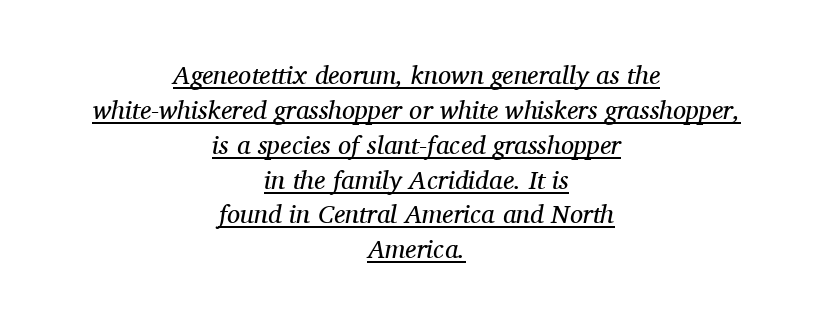
Q: Is the text bold? A: No.
Q: Is the text italic (slanted)? A: Yes, it leans right by about 11 degrees.
Q: Is the text underlined? A: Yes.
Q: How is the paragraph aligned? A: Centered.
Q: Is the spacing between letters normal or unusually wide? A: Normal.
Q: Is the spacing between lines tight, normal or loose? A: Normal.
